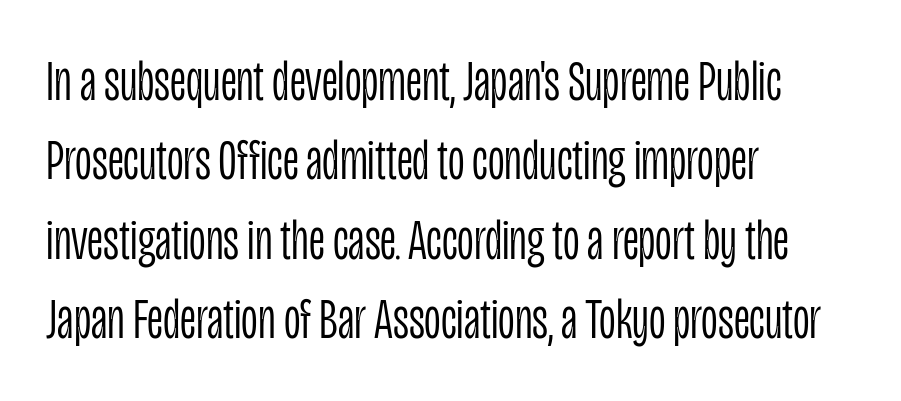
These lines are rendered in a variable-pitch font. The words here are not underlined. What stands out about the letter spacing? Nothing — it is the standard amount. Summary of vertical rhythm: regular, with standard interline spacing. Font category for this specimen: sans-serif.
